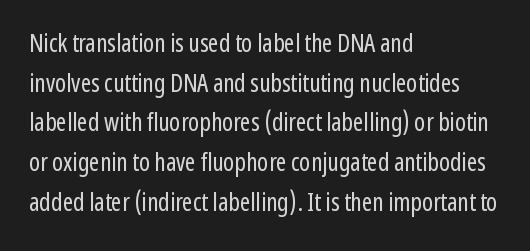
No italicization has been applied; the sample stays upright. Which margin do the lines hug? The left one — the right edge is uneven. Interline gaps are of average width in this sample. Descender tails drop into unmarked territory.
